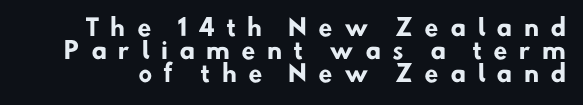
The image shows 23 px bold type; set tight line spacing (1.01x), unusually wide letter spacing (+0.48 em), not underlined.
